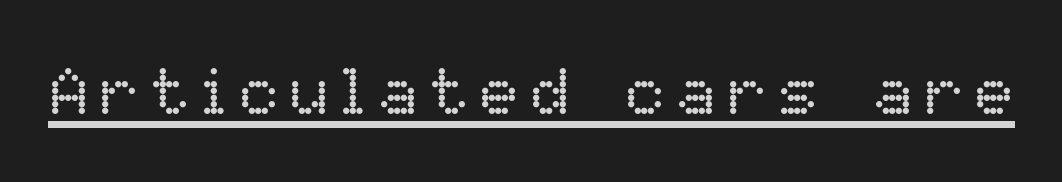
Q: Is the text bold? A: No.
Q: Is the text italic (slanted)? A: No, it is upright.
Q: Is the text underlined? A: Yes.
Q: Width (condensed, normal, or wide)? A: Normal.
Q: Stroke contrast? A: Low.
Q: x-height? A: Medium.
Q: Monospaced? A: No.
